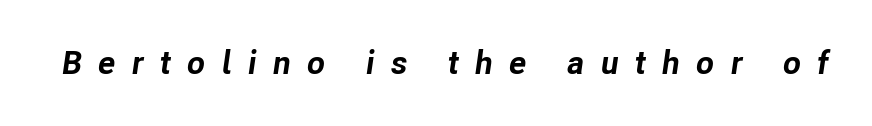
Q: Is the text bold? A: Yes.
Q: Is the text italic (slanted)? A: Yes, it leans right by about 8 degrees.
Q: Is the text underlined? A: No.
Q: Is the spacing between letters normal or unusually wide? A: Unusually wide.
Q: Width (condensed, normal, or wide)? A: Normal.
Q: Stroke contrast? A: Low.
Q: x-height? A: Medium.
Q: Monospaced? A: No.
